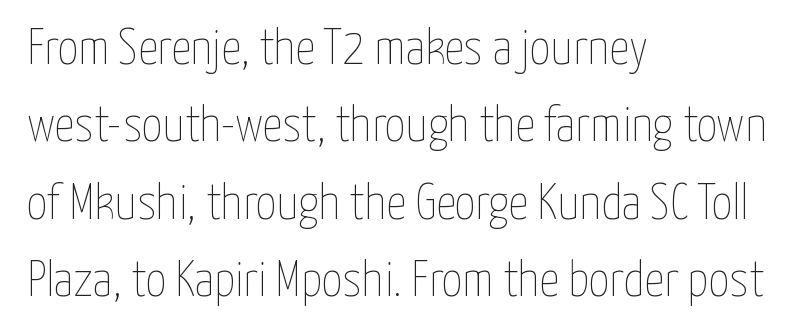
Q: Is the text bold? A: No.
Q: Is the text italic (slanted)? A: No, it is upright.
Q: Is the text underlined? A: No.
Q: How is the paragraph aligned? A: Left-aligned.
Q: Is the spacing between letters normal or unusually wide? A: Normal.
Q: Is the spacing between lines tight, normal or loose? A: Normal.
Q: Width (condensed, normal, or wide)? A: Condensed.
Q: Stroke contrast? A: Low.
Q: x-height? A: Medium.
Q: Monospaced? A: No.
